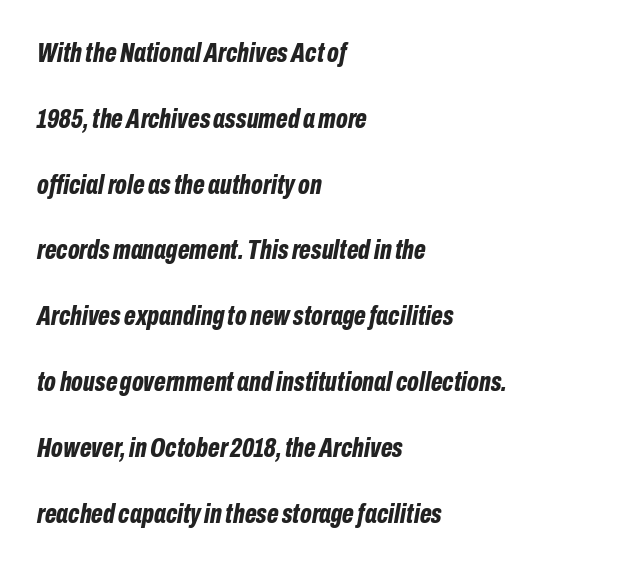
The image shows 28 px bold, condensed type, italic (leaning right); set left-aligned, loose line spacing (2.35x), normal letter spacing, not underlined; low stroke contrast and a medium x-height.
